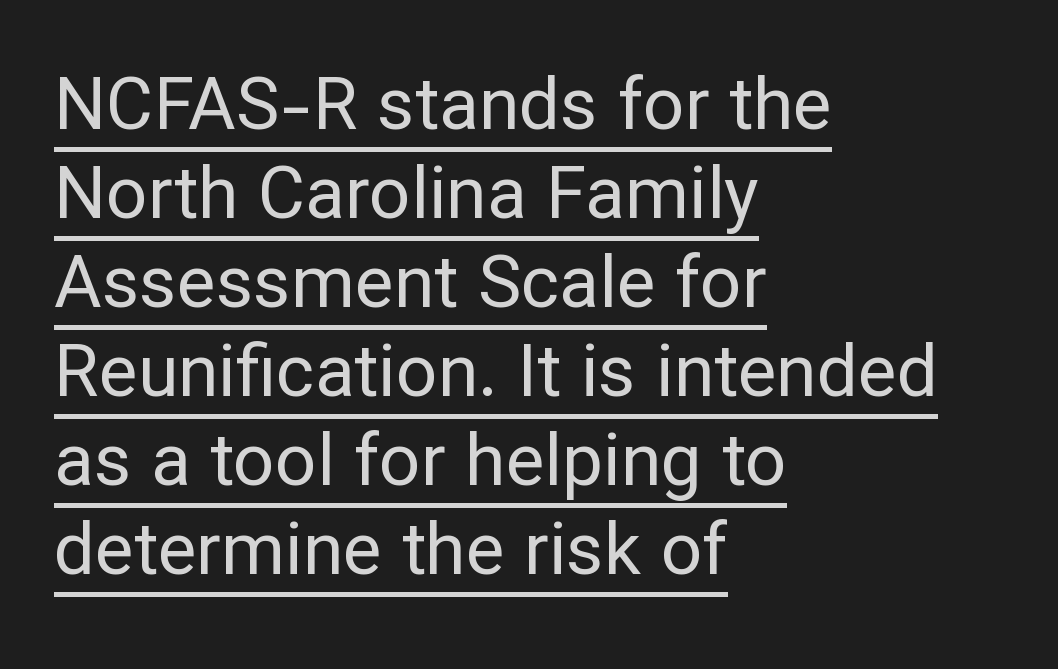
{"serif": "no", "italic": "no", "bold": "no", "weight": "regular", "width": "normal", "stroke_contrast": "low", "x_height": "medium", "monospaced": "no", "underline": "yes", "align": "left", "line_spacing_ratio": 1.22, "letter_spacing": "normal", "letter_spacing_em": 0.0, "glyph_px": 73}
